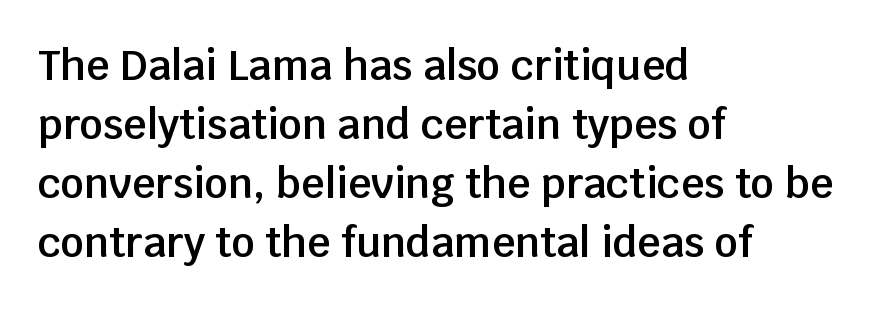
The image shows 41 px semibold sans-serif type, upright; set left-aligned, normal line spacing (1.44x), normal letter spacing, not underlined; low stroke contrast and a large x-height.
